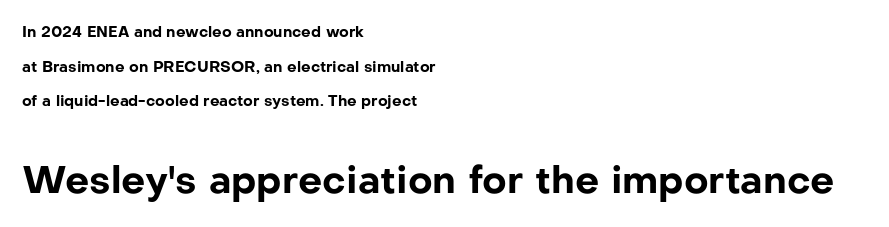
Q: Is the text bold? A: Yes.
Q: Is the text italic (slanted)? A: No, it is upright.
Q: Is the typeface a serif or a sans-serif typeface? A: Sans-serif.
Q: Is the text underlined? A: No.
Q: How is the paragraph aligned? A: Left-aligned.
Q: Is the spacing between letters normal or unusually wide? A: Normal.
Q: Is the spacing between lines tight, normal or loose? A: Loose.
Q: Which block of text is set in a larger size, the first (top) or the second (bottom)? A: The second (bottom) one.
Q: Width (condensed, normal, or wide)? A: Normal.
Q: Stroke contrast? A: Low.
Q: x-height? A: Medium.
Q: Monospaced? A: No.
